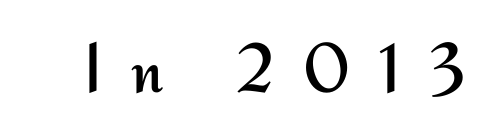
Q: Is the text bold? A: No.
Q: Is the text italic (slanted)? A: No, it is upright.
Q: Is the typeface a serif or a sans-serif typeface? A: Sans-serif.
Q: Is the text underlined? A: No.
Q: Is the spacing between letters normal or unusually wide? A: Unusually wide.
Q: Width (condensed, normal, or wide)? A: Normal.
Q: Stroke contrast? A: Medium.
Q: x-height? A: Small.
Q: Monospaced? A: No.
